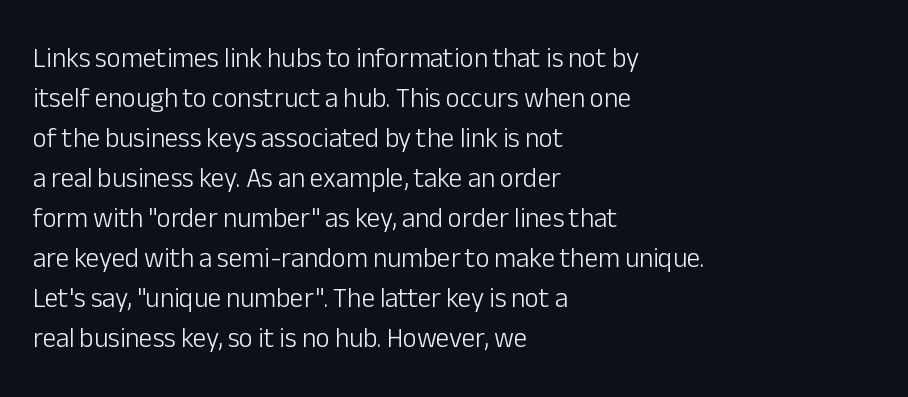
{"italic": "no", "bold": "no", "underline": "no", "align": "left", "line_spacing": "normal", "line_spacing_ratio": 1.48, "letter_spacing": "normal", "letter_spacing_em": 0.0, "glyph_px": 27}
